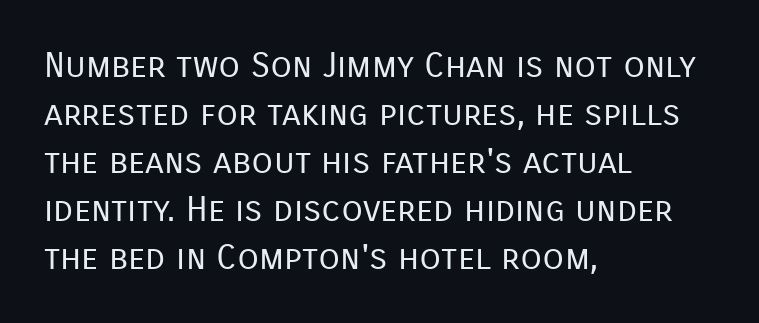
The image shows 35 px regular-weight sans-serif type, upright; set left-aligned, normal line spacing (1.37x), normal letter spacing, not underlined; low stroke contrast and a medium x-height.
